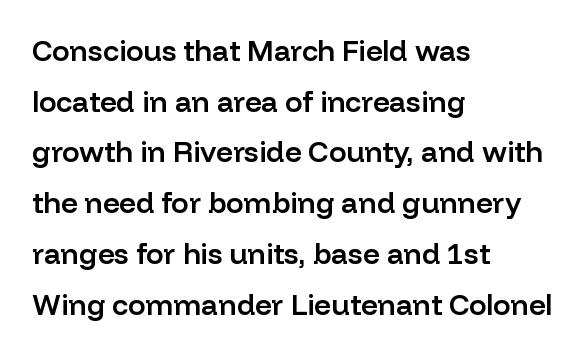
Note the varied advance widths — an 'i' is clearly narrower than an 'm'. The typesetter chose a ragged-right arrangement here. The glyphs in this specimen are sans serif. Typesetter's note: demi weight, one step under bold.
